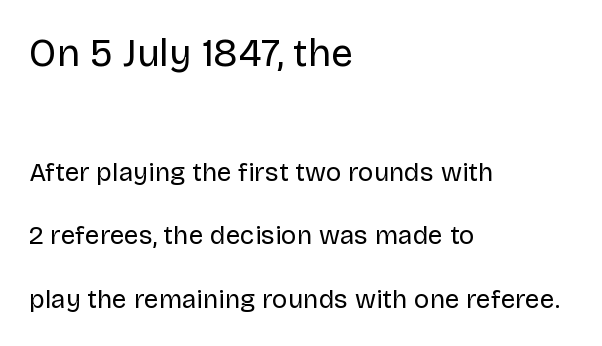
The image shows 39 px regular-weight sans-serif type, upright; set left-aligned, loose line spacing (2.45x), normal letter spacing, not underlined; the first (top) block is 1.5x larger; low stroke contrast and a large x-height.
